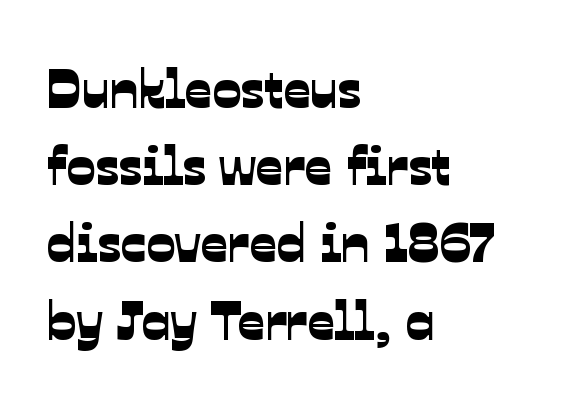
Q: Is the typeface a serif or a sans-serif typeface? A: Sans-serif.
Q: Is the text underlined? A: No.
Q: How is the paragraph aligned? A: Left-aligned.
Q: Is the spacing between letters normal or unusually wide? A: Normal.
Q: Is the spacing between lines tight, normal or loose? A: Normal.
Q: Width (condensed, normal, or wide)? A: Normal.
Q: Stroke contrast? A: Low.
Q: x-height? A: Medium.
Q: Monospaced? A: No.
